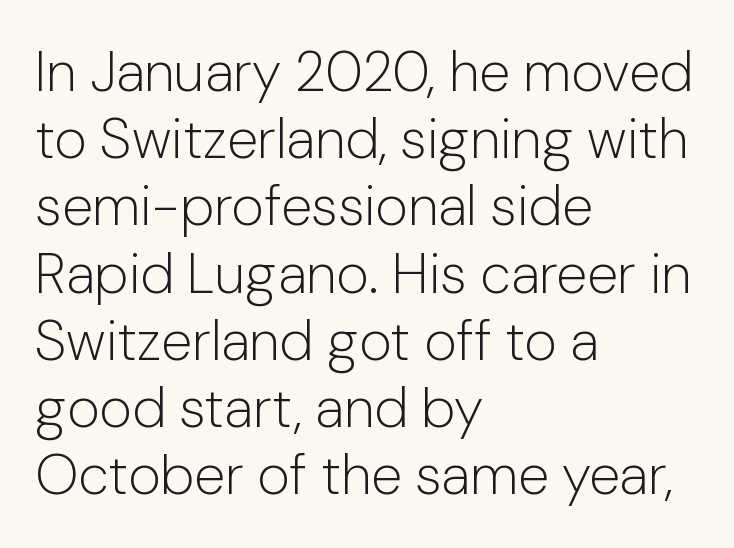
Alignment: flush left. Serif or sans? Sans — the stroke terminals are bare. The specimen reads as upright at a glance. Quick note: underline off. A typesetter would call this proportional, since set widths differ per character. Look at the tracking — it's just the regular setting, nothing added.
